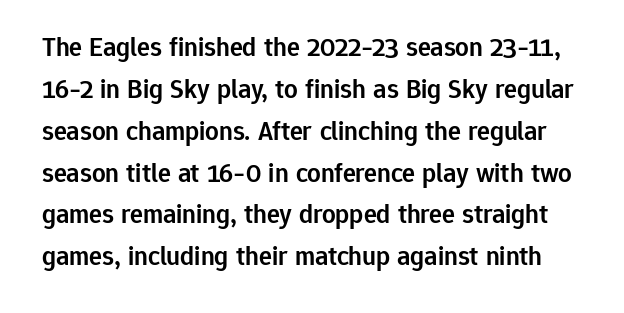
{"italic": "no", "bold": "semi", "underline": "no", "line_spacing": "normal", "line_spacing_ratio": 1.55, "letter_spacing": "normal", "letter_spacing_em": 0.0, "glyph_px": 27}
